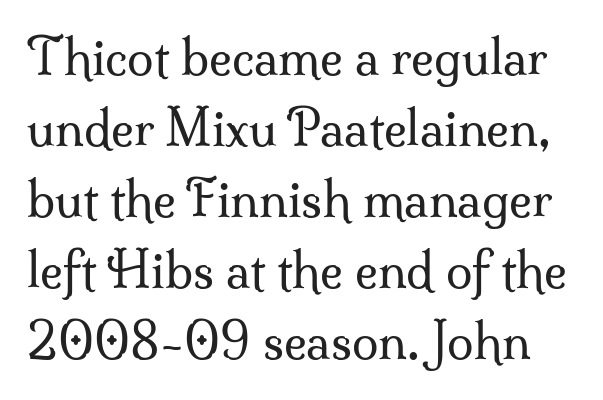
Q: Is the text bold? A: No.
Q: Is the text italic (slanted)? A: No, it is upright.
Q: Is the typeface a serif or a sans-serif typeface? A: Serif.
Q: Is the text underlined? A: No.
Q: Is the spacing between letters normal or unusually wide? A: Normal.
Q: Is the spacing between lines tight, normal or loose? A: Normal.
Q: Width (condensed, normal, or wide)? A: Normal.
Q: Stroke contrast? A: Medium.
Q: x-height? A: Small.
Q: Monospaced? A: No.
